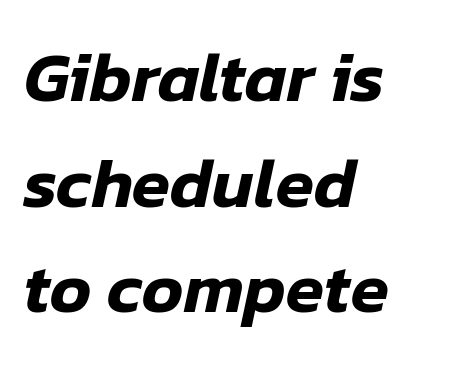
Varying glyph widths throughout — classic text-font behaviour. Left-aligned paragraph, ragged on the right. If you measured baseline to baseline, you'd find a middling distance. The face used here has a pronounced slope to its letters. Has an underline been added? It has not.
